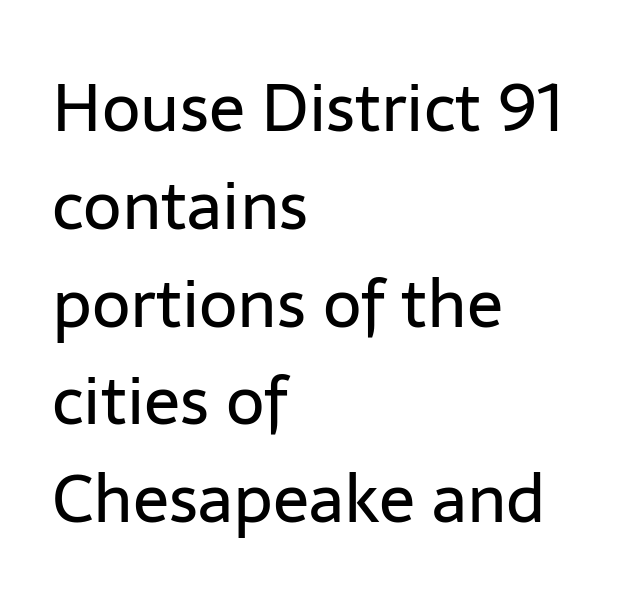
{"serif": "no", "italic": "no", "bold": "no", "weight": "regular", "width": "normal", "stroke_contrast": "low", "x_height": "medium", "monospaced": "no", "underline": "no", "align": "left", "line_spacing": "normal", "line_spacing_ratio": 1.46, "letter_spacing": "normal", "letter_spacing_em": 0.0, "glyph_px": 67}
